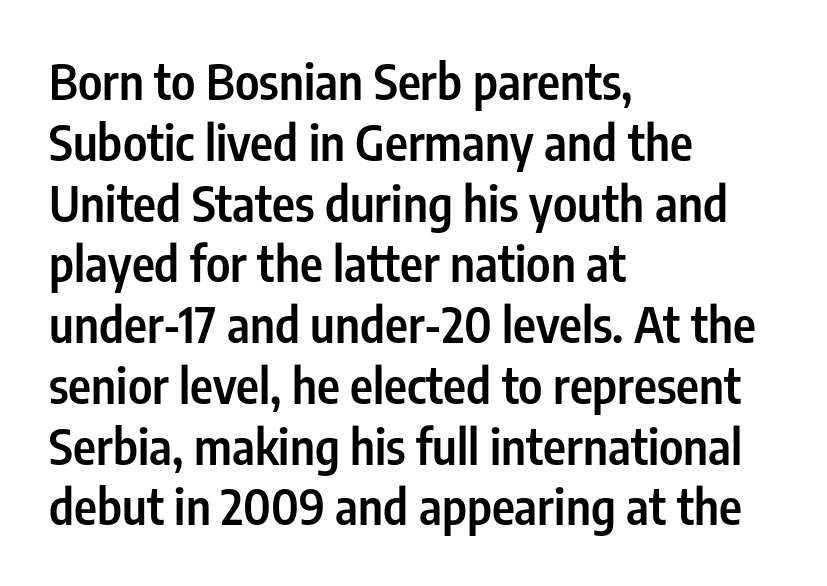
{"serif": "no", "italic": "no", "bold": "semi", "weight": "semibold", "width": "condensed", "stroke_contrast": "low", "x_height": "medium", "monospaced": "no", "underline": "no", "align": "left", "line_spacing_ratio": 1.24, "letter_spacing": "normal", "letter_spacing_em": 0.0, "glyph_px": 49}
